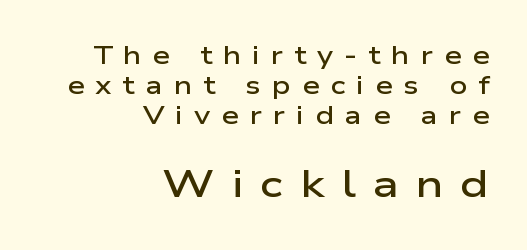
{"serif": "no", "italic": "no", "bold": "semi", "weight": "semibold", "width": "wide", "stroke_contrast": "low", "x_height": "medium", "monospaced": "no", "underline": "no", "align": "right", "line_spacing_ratio": 1.2, "letter_spacing": "wide", "letter_spacing_em": 0.44, "larger_block": "second", "size_ratio": 1.52, "glyph_px": 38}
